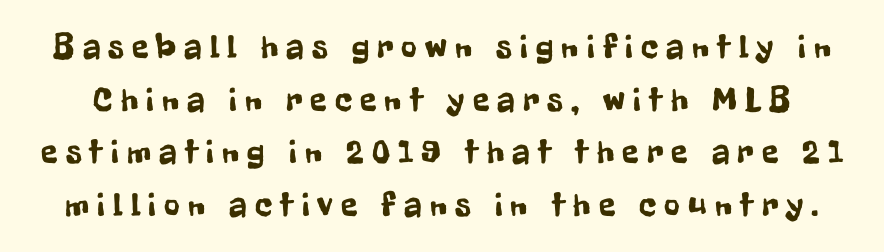
Q: Is the text italic (slanted)? A: No, it is upright.
Q: Is the typeface a serif or a sans-serif typeface? A: Sans-serif.
Q: Is the text underlined? A: No.
Q: Is the spacing between letters normal or unusually wide? A: Unusually wide.
Q: Is the spacing between lines tight, normal or loose? A: Normal.
Q: Width (condensed, normal, or wide)? A: Condensed.
Q: Stroke contrast? A: Low.
Q: x-height? A: Medium.
Q: Monospaced? A: No.
